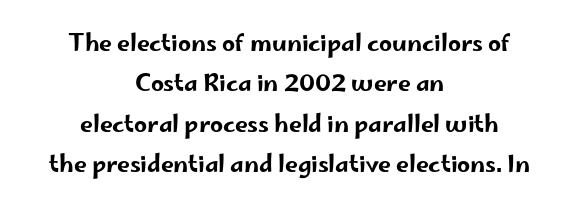
Characters remain perfectly vertical along every line. Does the copy run flush right? No — it is centered line by line. The space beneath each line is pristine and unruled. Students, note that the glyphs here touch the page at normal intervals.
